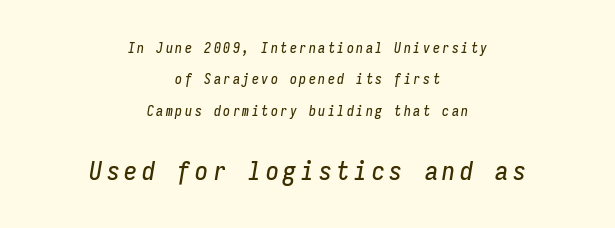
The image shows 26 px text type, italic (leaning right); set centered, loose line spacing (2.25x), not underlined; the second (bottom) block is 1.86x larger.
